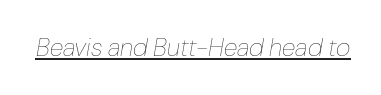
Q: Is the text bold? A: No.
Q: Is the text italic (slanted)? A: Yes, it leans right by about 10 degrees.
Q: Is the text underlined? A: Yes.
Q: Is the spacing between letters normal or unusually wide? A: Normal.
